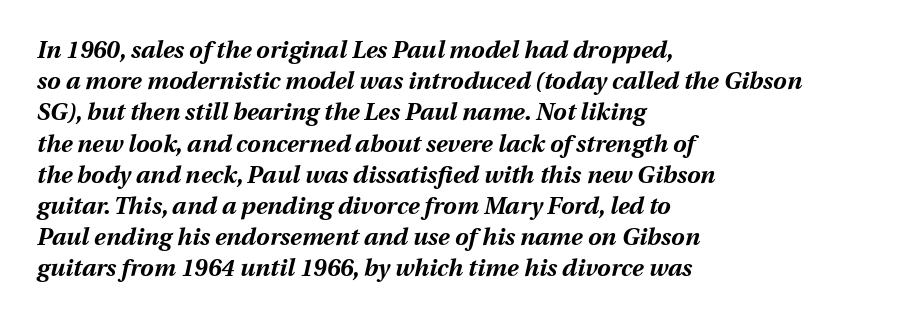
When letters slant like this, we call the style italic. Summary of weight: heavy, a full bold. Rule under the text: the space is simply empty. Vertically, the passage feels balanced, rows spaced as you'd expect. The ragged edge is on the right, which tells us the setting is flush left. Does extra space separate the letters? No, they use regular spacing.
